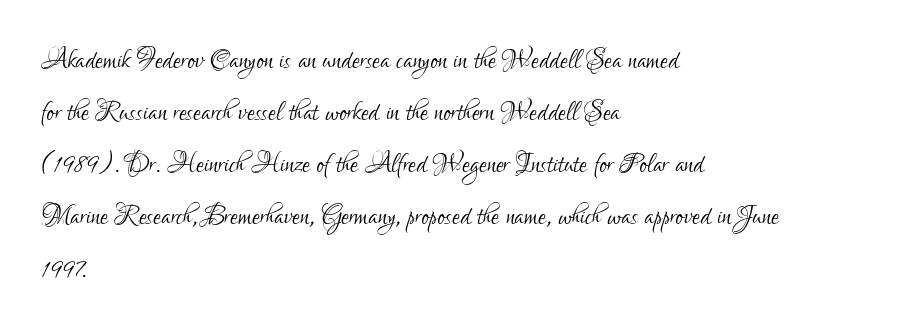
Q: Is the text bold? A: No.
Q: Is the text italic (slanted)? A: Yes.
Q: Is the typeface a serif or a sans-serif typeface? A: Sans-serif.
Q: Is the text underlined? A: No.
Q: How is the paragraph aligned? A: Left-aligned.
Q: Is the spacing between letters normal or unusually wide? A: Normal.
Q: Is the spacing between lines tight, normal or loose? A: Normal.
Q: Width (condensed, normal, or wide)? A: Condensed.
Q: Stroke contrast? A: Low.
Q: x-height? A: Small.
Q: Monospaced? A: No.
